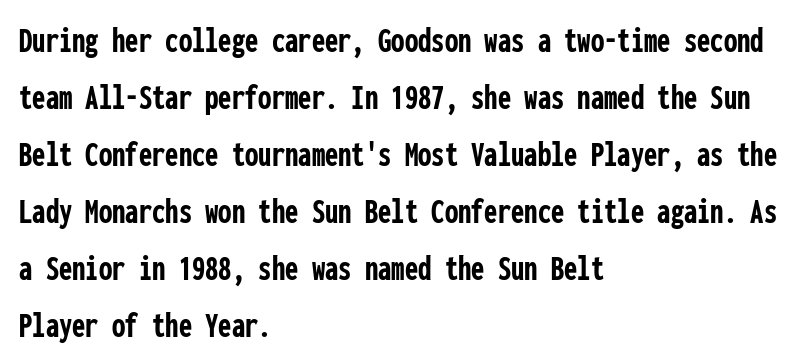
Each letter's strokes conclude bluntly, with no projecting serifs. Horizontally, the lines are justified to the leading edge only. Successive baselines arrive at the customary interval. Notice how thick the strokes are: this is what a full bold looks like.
